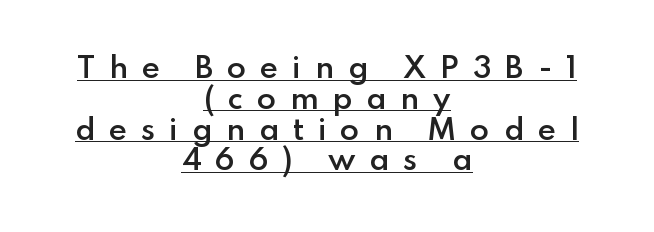
{"serif": "no", "italic": "no", "bold": "semi", "weight": "semibold", "width": "normal", "stroke_contrast": "low", "x_height": "small", "monospaced": "no", "underline": "yes", "align": "center", "line_spacing": "tight", "line_spacing_ratio": 1.1, "letter_spacing": "wide", "letter_spacing_em": 0.49, "glyph_px": 28}
